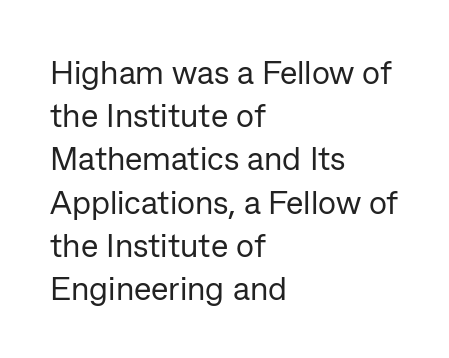
Q: Is the text bold? A: No.
Q: Is the text italic (slanted)? A: No, it is upright.
Q: Is the typeface a serif or a sans-serif typeface? A: Sans-serif.
Q: Is the text underlined? A: No.
Q: How is the paragraph aligned? A: Left-aligned.
Q: Is the spacing between letters normal or unusually wide? A: Normal.
Q: Is the spacing between lines tight, normal or loose? A: Normal.
Q: Width (condensed, normal, or wide)? A: Normal.
Q: Stroke contrast? A: Low.
Q: x-height? A: Medium.
Q: Monospaced? A: No.
